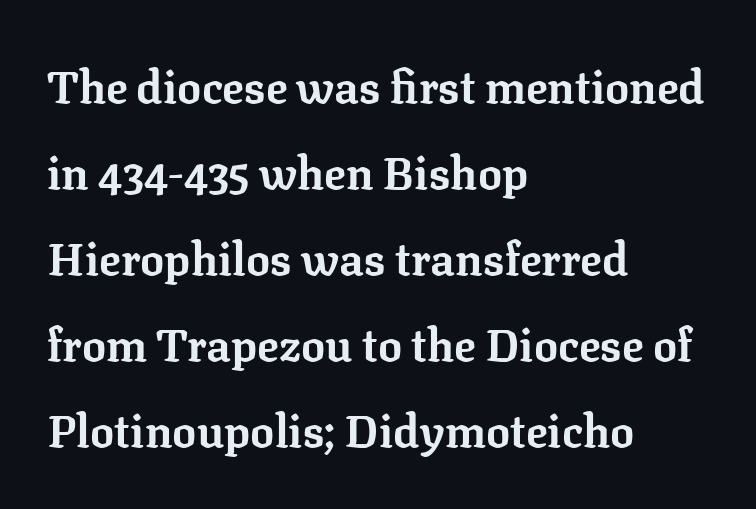
Notice the wide empty band between every row — that's loose leading. Casual observation: everything's shoved over to the left. The gaps between neighbouring characters are ordinary and unremarkable. Tall strokes in this sample are plumb rather than angled.
